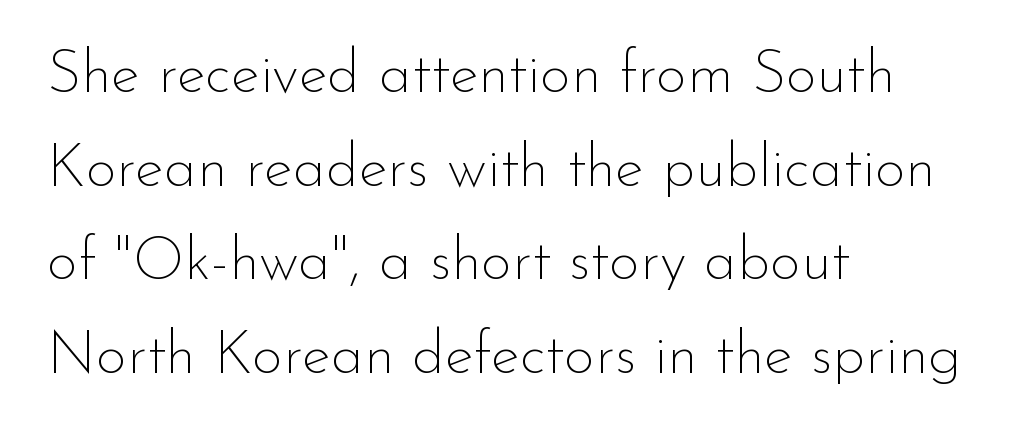
Q: Is the text bold? A: No.
Q: Is the text italic (slanted)? A: No, it is upright.
Q: Is the typeface a serif or a sans-serif typeface? A: Sans-serif.
Q: Is the text underlined? A: No.
Q: How is the paragraph aligned? A: Left-aligned.
Q: Is the spacing between letters normal or unusually wide? A: Normal.
Q: Is the spacing between lines tight, normal or loose? A: Normal.
Q: Width (condensed, normal, or wide)? A: Normal.
Q: Stroke contrast? A: Low.
Q: x-height? A: Small.
Q: Monospaced? A: No.
